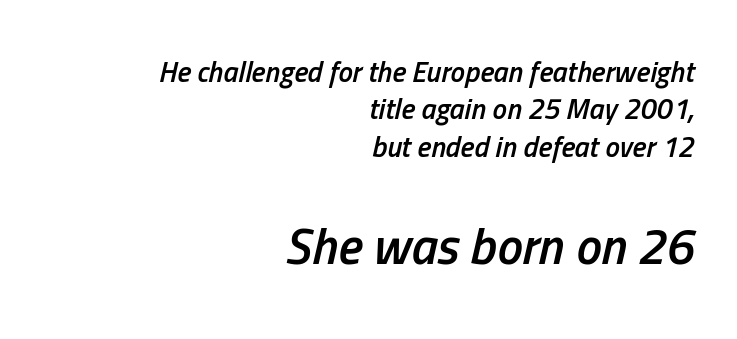
{"italic": "yes", "lean": "right", "slant_degrees": 13, "bold": "semi", "weight": "semibold", "width": "condensed", "stroke_contrast": "low", "x_height": "medium", "monospaced": "no", "underline": "no", "align": "right", "line_spacing": "normal", "line_spacing_ratio": 1.29, "letter_spacing": "normal", "letter_spacing_em": 0.0, "larger_block": "second", "size_ratio": 1.76, "glyph_px": 51}
